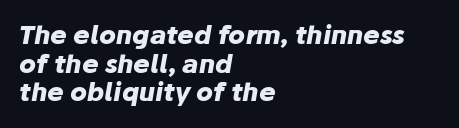
Emphasis by weight is at full strength: bold. Does the copy run flush right? No — it runs flush left. Spacing between characters is what you'd get straight out of the box. Vertical spacing — tight.
